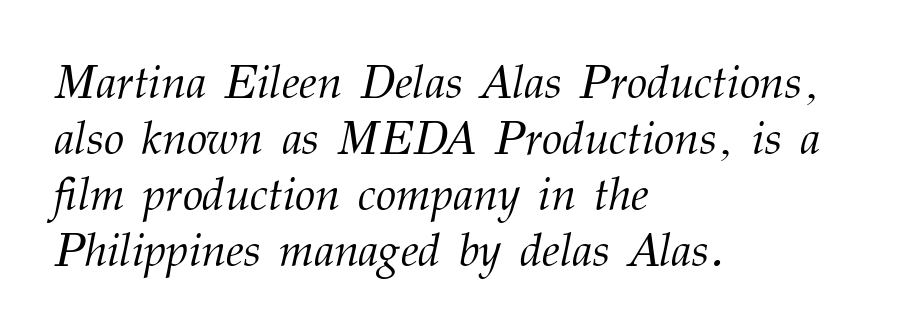
The image shows 46 px light serif type, italic (leaning right); set left-aligned, line spacing 1.22x, normal letter spacing, not underlined; medium stroke contrast and a medium x-height.
